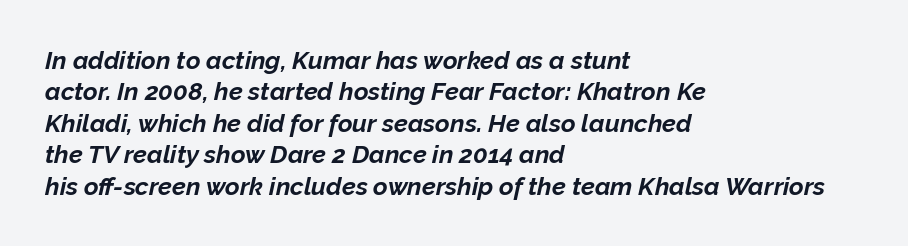
Q: Is the text bold? A: Yes.
Q: Is the text italic (slanted)? A: Yes, it leans right by about 12 degrees.
Q: Is the text underlined? A: No.
Q: How is the paragraph aligned? A: Left-aligned.
Q: Is the spacing between letters normal or unusually wide? A: Normal.
Q: Is the spacing between lines tight, normal or loose? A: Normal.
